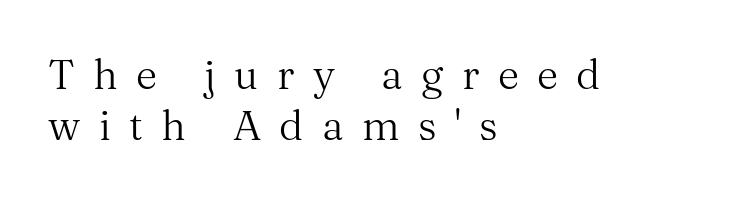
{"serif": "yes", "italic": "no", "bold": "no", "weight": "regular", "width": "normal", "stroke_contrast": "medium", "x_height": "medium", "monospaced": "no", "underline": "no", "align": "left", "line_spacing": "normal", "line_spacing_ratio": 1.25, "letter_spacing": "wide", "letter_spacing_em": 0.45, "glyph_px": 41}
